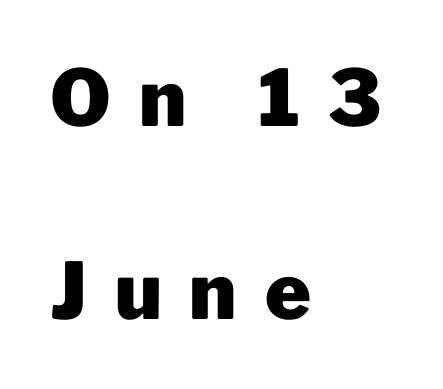
The gaps between neighbouring characters are conspicuously large. The letters advance in unequal steps, a hallmark of proportional type. The specimen reads as upright at a glance. Quick note: underline off. Notice the wide empty band between every row — that's loose leading.
